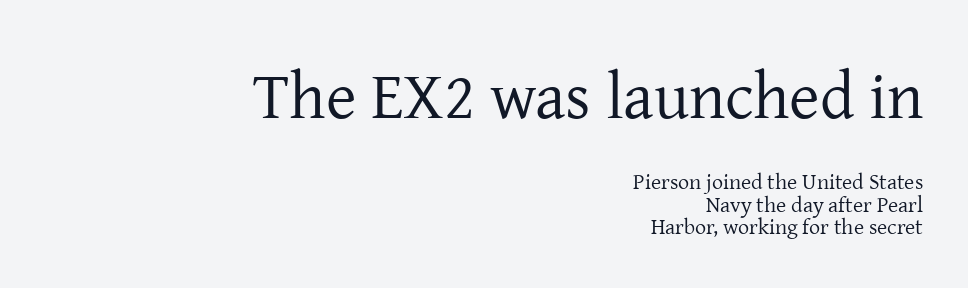
Just letters on the line, the space beneath them empty. If you drew a ruler down the right edge, every line would touch it. This sample has the flowing, uneven cadence of proportional lettering. Block one is the big one; block two sits smaller underneath. The letters carry serifs — small finishing strokes at the ends of their stems. The typesetting does not lean heavy: it is not bold.
